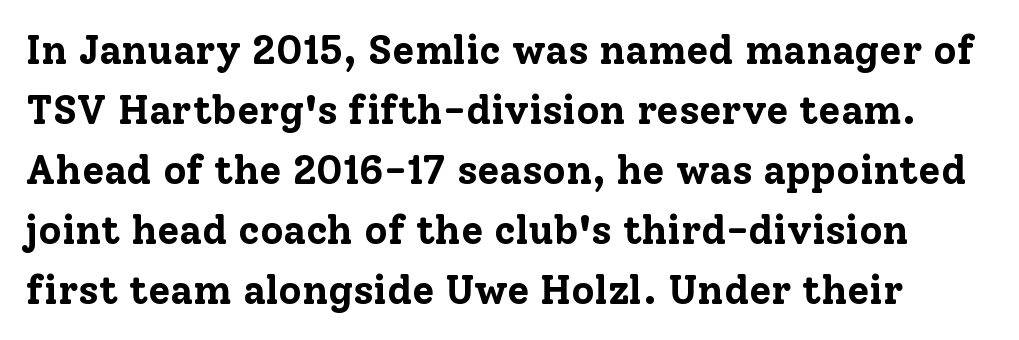
The image shows 40 px bold serif type, upright; set normal line spacing (1.5x), normal letter spacing, not underlined; low stroke contrast and a medium x-height.
